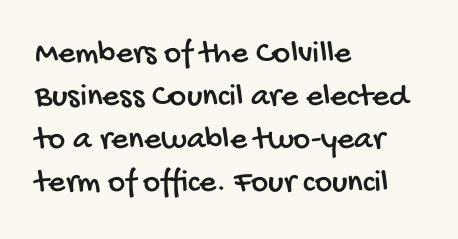
{"serif": "no", "width": "condensed", "stroke_contrast": "low", "x_height": "large", "monospaced": "no", "underline": "no", "align": "left", "line_spacing": "normal", "line_spacing_ratio": 1.3, "letter_spacing": "normal", "letter_spacing_em": 0.0, "glyph_px": 33}
